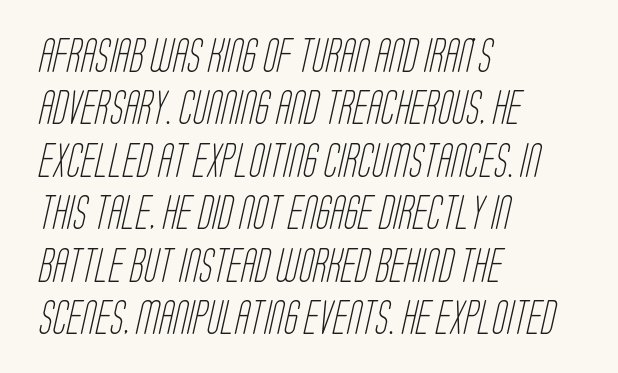
Q: Is the text bold? A: No.
Q: Is the typeface a serif or a sans-serif typeface? A: Sans-serif.
Q: Is the text underlined? A: No.
Q: How is the paragraph aligned? A: Left-aligned.
Q: Is the spacing between letters normal or unusually wide? A: Normal.
Q: Is the spacing between lines tight, normal or loose? A: Normal.
Q: Width (condensed, normal, or wide)? A: Condensed.
Q: Stroke contrast? A: Low.
Q: x-height? A: Large.
Q: Monospaced? A: No.
